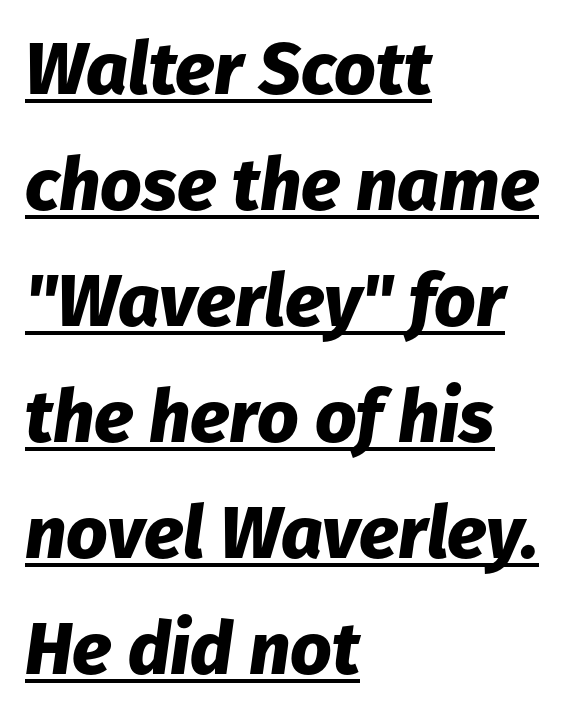
The image shows 73 px heavy type, italic (leaning right); set left-aligned, normal line spacing (1.59x), normal letter spacing, underlined; low stroke contrast and a medium x-height.
